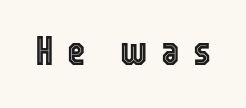
Lines of text with bare space underneath. Is this a fixed-width face? No — the glyphs have proportional, varying widths. There is plenty of visible air inserted between adjacent glyphs. Italic? Not at all — the glyphs are vertical.
